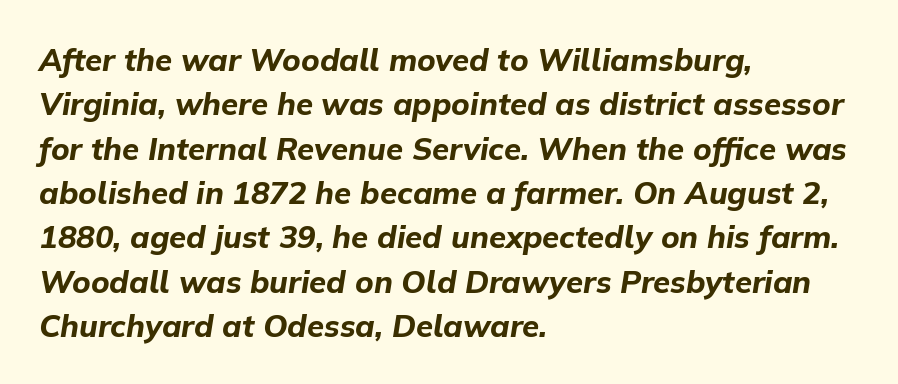
Q: Is the text bold? A: Yes.
Q: Is the text italic (slanted)? A: Yes, it leans right by about 9 degrees.
Q: Is the text underlined? A: No.
Q: How is the paragraph aligned? A: Left-aligned.
Q: Is the spacing between letters normal or unusually wide? A: Normal.
Q: Is the spacing between lines tight, normal or loose? A: Normal.
Q: Width (condensed, normal, or wide)? A: Normal.
Q: Stroke contrast? A: Low.
Q: x-height? A: Medium.
Q: Monospaced? A: No.
